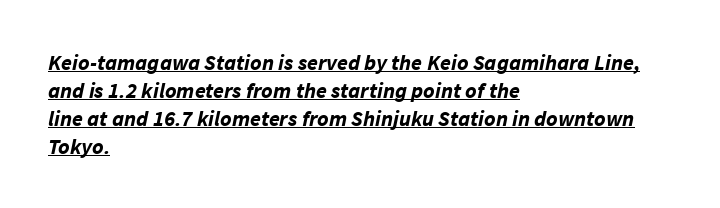
The image shows 22 px bold type, italic (leaning right); set left-aligned, normal line spacing (1.27x), normal letter spacing, underlined.
